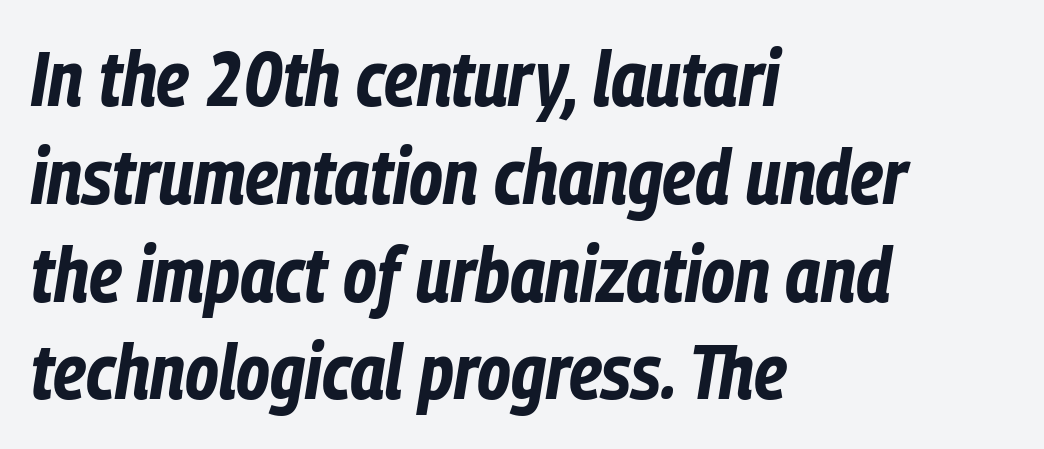
Q: Is the text bold? A: Yes.
Q: Is the text italic (slanted)? A: Yes, it leans right by about 9 degrees.
Q: Is the text underlined? A: No.
Q: How is the paragraph aligned? A: Left-aligned.
Q: Is the spacing between letters normal or unusually wide? A: Normal.
Q: Is the spacing between lines tight, normal or loose? A: Normal.
Q: Width (condensed, normal, or wide)? A: Condensed.
Q: Stroke contrast? A: Low.
Q: x-height? A: Medium.
Q: Monospaced? A: No.
